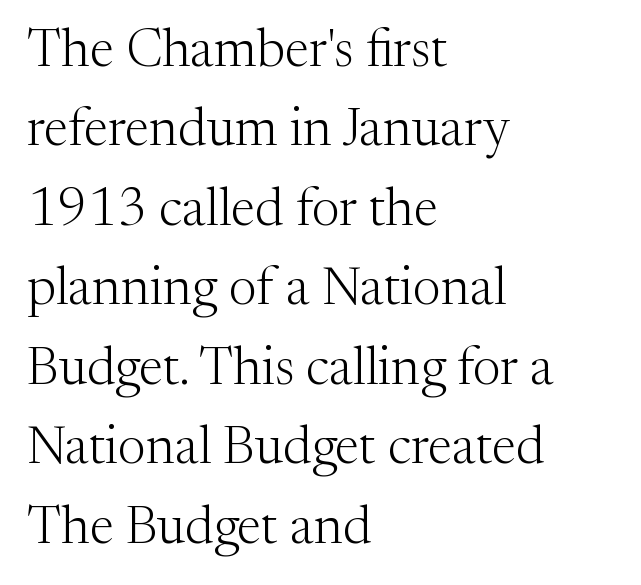
The image shows 53 px light serif type, upright; set left-aligned, normal line spacing (1.5x), normal letter spacing, not underlined; medium stroke contrast and a medium x-height.
